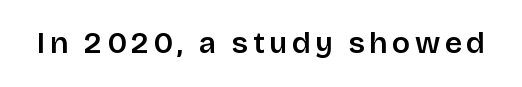
The image shows 30 px sans-serif type, upright; set not underlined; low stroke contrast and a large x-height.
